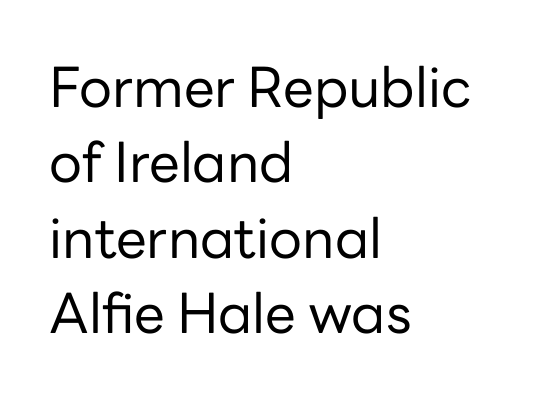
The image shows 55 px regular-weight sans-serif type, upright; set left-aligned, normal line spacing (1.37x), normal letter spacing, not underlined; low stroke contrast and a medium x-height.
